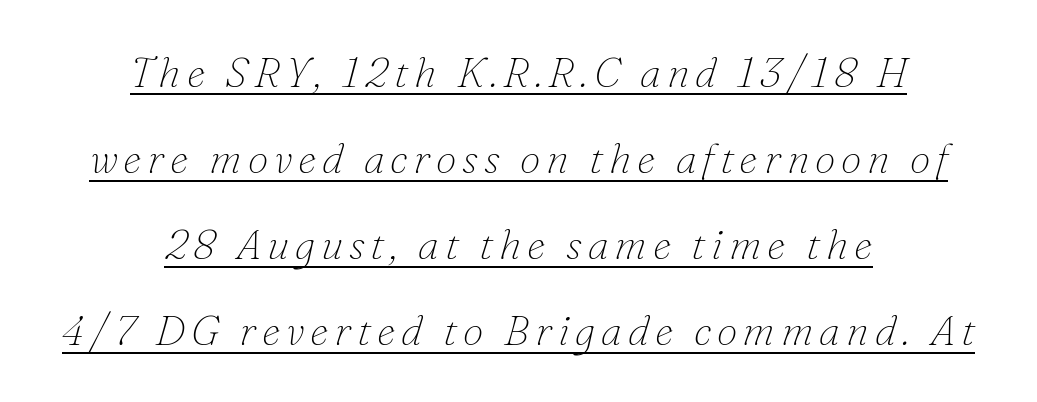
The image shows 42 px thin serif type, italic (leaning right); set centered, loose line spacing (2.05x), underlined; low stroke contrast and a small x-height.
